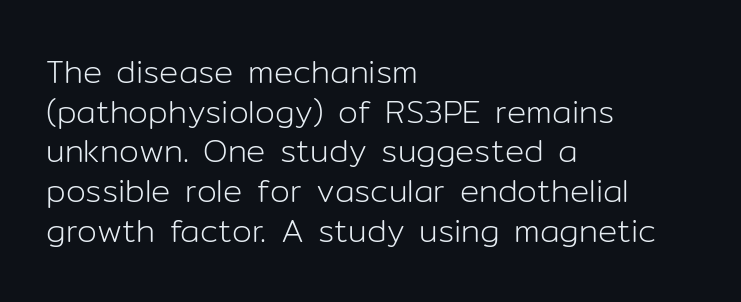
The image shows 32 px light sans-serif type, upright; set left-aligned, line spacing 1.24x, normal letter spacing, not underlined; low stroke contrast and a medium x-height.
